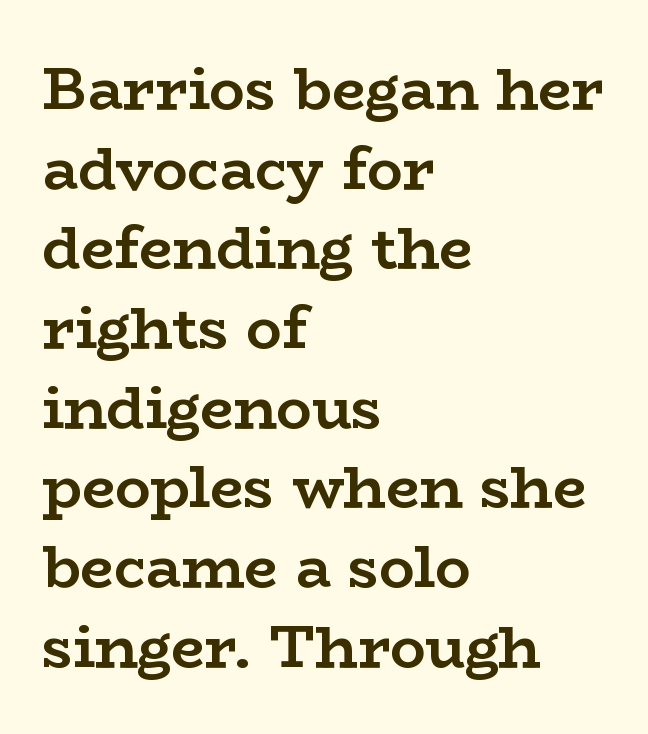
The image shows 59 px semibold, wide serif type, upright; set left-aligned, normal line spacing (1.35x), normal letter spacing, not underlined; low stroke contrast and a medium x-height.
